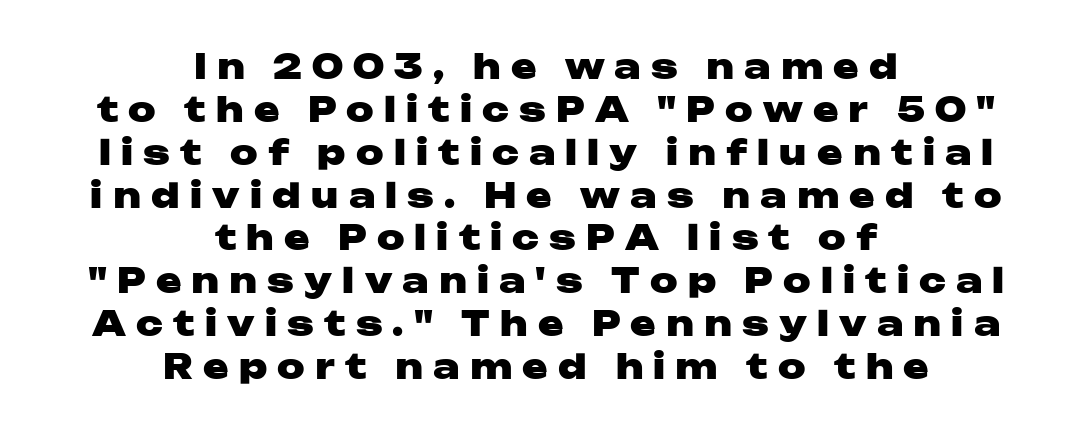
{"serif": "no", "italic": "no", "bold": "yes", "weight": "heavy", "width": "wide", "stroke_contrast": "low", "x_height": "medium", "monospaced": "no", "underline": "no", "align": "center", "line_spacing": "normal", "line_spacing_ratio": 1.26, "letter_spacing": "wide", "letter_spacing_em": 0.3, "glyph_px": 34}
